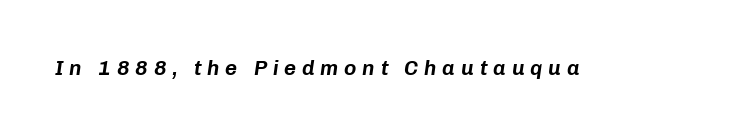
The rendering applies a slant to the glyphs. Plain, unruled lines of type. Honestly, the letter spacing is so wide it's the main thing you notice.
